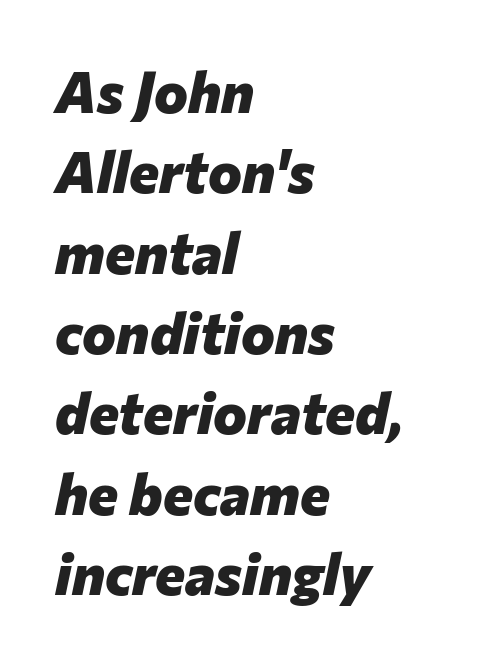
The image shows 57 px heavy type, italic (leaning right); set left-aligned, normal line spacing (1.41x), normal letter spacing, not underlined; low stroke contrast and a medium x-height.
